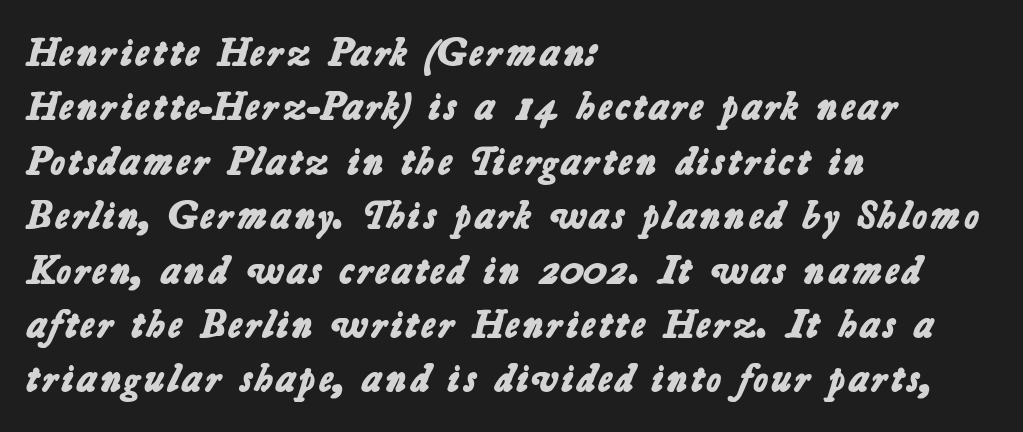
The image shows 40 px bold sans-serif type; set left-aligned, normal line spacing (1.36x), normal letter spacing, not underlined; low stroke contrast and a medium x-height.
